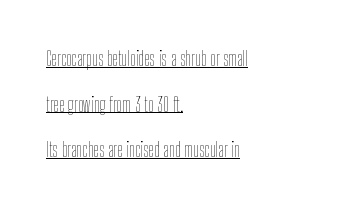
Think standard paragraph weight, or any step lighter than that. Inter-character spacing is left at the font's built-in metrics. A rule runs beneath these lines of type. Every row of glyphs begins at an identical x-position on the left.
